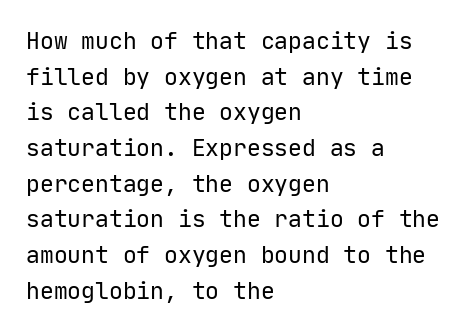
Baseline-to-baseline distance is the conventional proportion of letter height. The passage is arranged the way most books set body copy — flush left. The glyphs are unaccompanied by any horizontal stroke below them. The gaps between neighbouring characters are ordinary and unremarkable.
